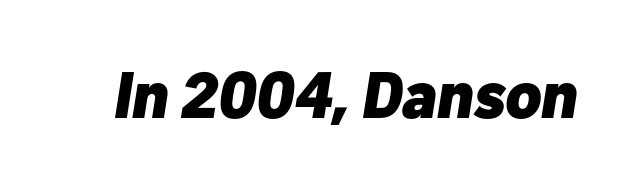
The image shows 65 px heavy type, italic (leaning right); set normal letter spacing, not underlined; low stroke contrast and a medium x-height.
